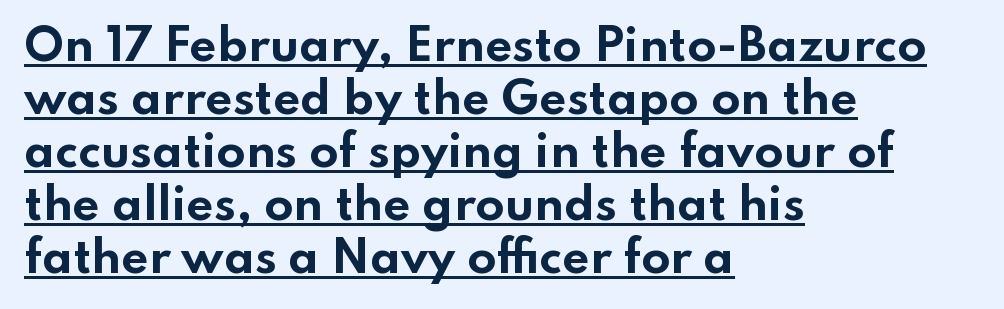
{"serif": "no", "italic": "no", "bold": "yes", "weight": "bold", "width": "wide", "stroke_contrast": "low", "x_height": "small", "monospaced": "no", "underline": "yes", "align": "left", "line_spacing_ratio": 1.23, "letter_spacing": "normal", "letter_spacing_em": 0.0, "glyph_px": 43}
